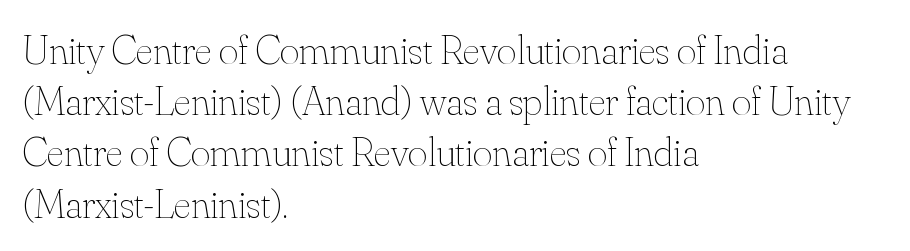
The typeface has the unassuming heft of standard copy or less. The zone under the glyphs is completely vacant. Horizontal alignment here is leftward, the default for most running prose. Nothing unusual about the tracking: characters are spaced as the font intends. The letters stand straight up with perfectly vertical stems.
